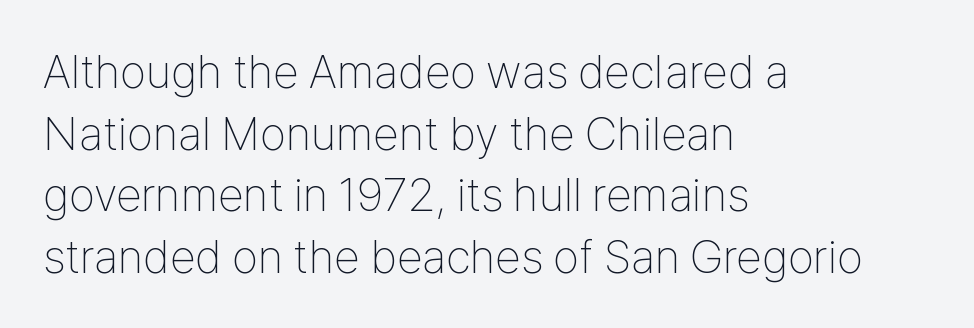
{"serif": "no", "italic": "no", "bold": "no", "weight": "thin", "width": "condensed", "stroke_contrast": "low", "x_height": "medium", "monospaced": "no", "underline": "no", "align": "left", "line_spacing": "normal", "line_spacing_ratio": 1.31, "letter_spacing": "normal", "letter_spacing_em": 0.0, "glyph_px": 47}
